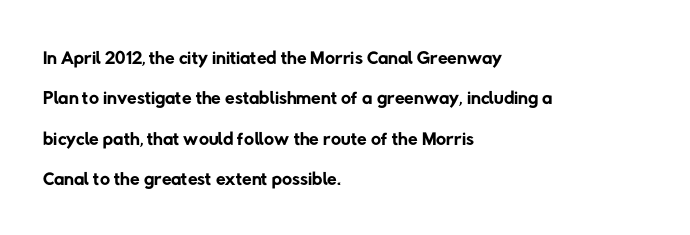
{"serif": "no", "bold": "no", "weight": "regular", "width": "normal", "stroke_contrast": "low", "x_height": "medium", "monospaced": "no", "underline": "no", "align": "left", "line_spacing": "normal", "line_spacing_ratio": 1.44, "letter_spacing": "normal", "letter_spacing_em": 0.0, "glyph_px": 28}
